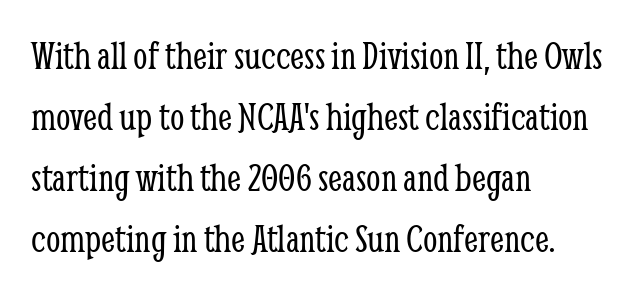
Q: Is the text bold? A: No.
Q: Is the text italic (slanted)? A: No, it is upright.
Q: Is the typeface a serif or a sans-serif typeface? A: Serif.
Q: Is the text underlined? A: No.
Q: How is the paragraph aligned? A: Left-aligned.
Q: Is the spacing between letters normal or unusually wide? A: Normal.
Q: Is the spacing between lines tight, normal or loose? A: Normal.
Q: Width (condensed, normal, or wide)? A: Condensed.
Q: Stroke contrast? A: Low.
Q: x-height? A: Medium.
Q: Monospaced? A: No.
